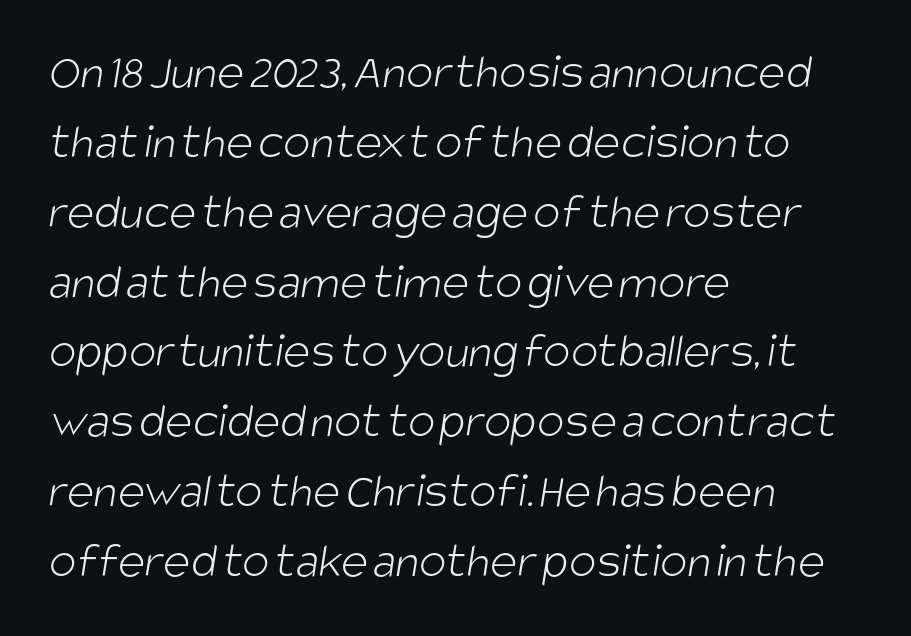
Students, observe: this is what conventionally led text looks like. Standard letterfit; no display-style spreading of the glyphs. Each row of text sits above clean, open space. These glyphs show unthickened strokes, regular width or finer. The typesetter chose a ragged-right arrangement here.
